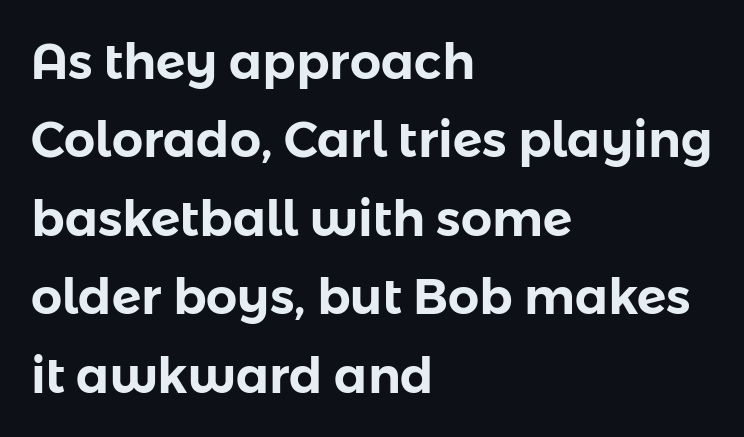
This rendering features lettering with no underline. To sum up the face: it is a sans, with no serifs. The face used here is proportionally spaced, like ordinary book or web type. Spacing between characters is what you'd get straight out of the box.
